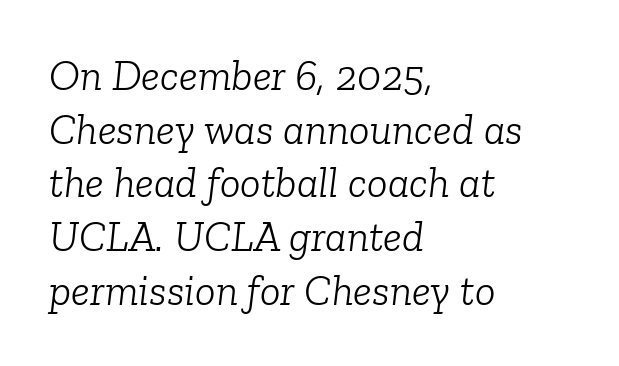
{"serif": "yes", "italic": "yes", "lean": "right", "slant_degrees": 6, "bold": "no", "weight": "light", "width": "normal", "stroke_contrast": "low", "x_height": "medium", "monospaced": "no", "underline": "no", "align": "left", "line_spacing": "normal", "line_spacing_ratio": 1.25, "letter_spacing": "normal", "letter_spacing_em": 0.0, "glyph_px": 43}
